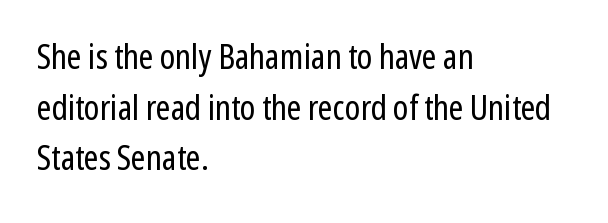
Q: Is the text bold? A: No.
Q: Is the text italic (slanted)? A: No, it is upright.
Q: Is the typeface a serif or a sans-serif typeface? A: Sans-serif.
Q: Is the text underlined? A: No.
Q: How is the paragraph aligned? A: Left-aligned.
Q: Is the spacing between letters normal or unusually wide? A: Normal.
Q: Is the spacing between lines tight, normal or loose? A: Normal.
Q: Width (condensed, normal, or wide)? A: Condensed.
Q: Stroke contrast? A: Low.
Q: x-height? A: Medium.
Q: Monospaced? A: No.
